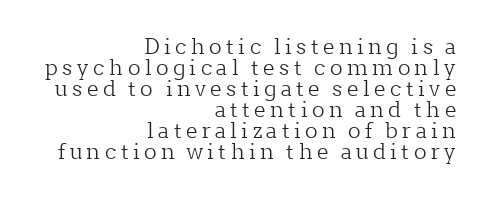
Q: Is the text bold? A: No.
Q: Is the text italic (slanted)? A: No, it is upright.
Q: Is the text underlined? A: No.
Q: How is the paragraph aligned? A: Right-aligned.
Q: Is the spacing between letters normal or unusually wide? A: Unusually wide.
Q: Is the spacing between lines tight, normal or loose? A: Tight.
